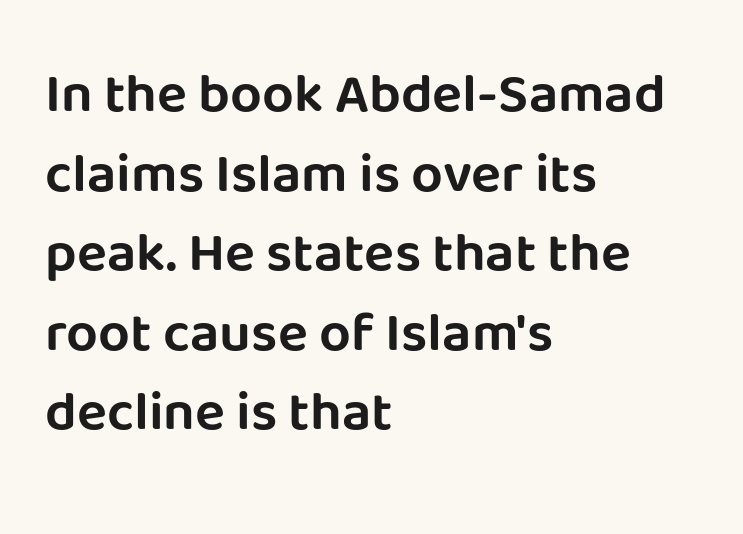
Q: Is the text italic (slanted)? A: No, it is upright.
Q: Is the typeface a serif or a sans-serif typeface? A: Sans-serif.
Q: Is the text underlined? A: No.
Q: How is the paragraph aligned? A: Left-aligned.
Q: Is the spacing between letters normal or unusually wide? A: Normal.
Q: Is the spacing between lines tight, normal or loose? A: Normal.
Q: Width (condensed, normal, or wide)? A: Normal.
Q: Stroke contrast? A: Low.
Q: x-height? A: Large.
Q: Monospaced? A: No.
